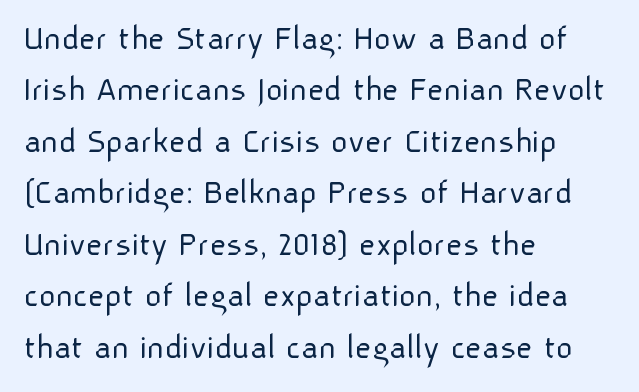
{"serif": "no", "italic": "no", "bold": "no", "weight": "light", "width": "normal", "stroke_contrast": "low", "x_height": "medium", "monospaced": "no", "underline": "no", "align": "left", "line_spacing": "normal", "line_spacing_ratio": 1.43, "letter_spacing": "normal", "letter_spacing_em": 0.0, "glyph_px": 36}
